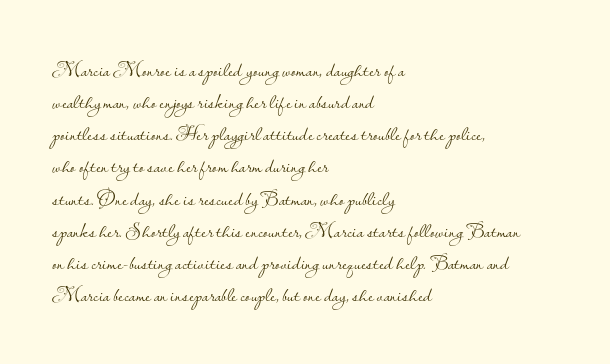
{"bold": "no", "underline": "no", "align": "left", "line_spacing": "normal", "line_spacing_ratio": 1.53, "letter_spacing": "normal", "letter_spacing_em": 0.0, "glyph_px": 21}
